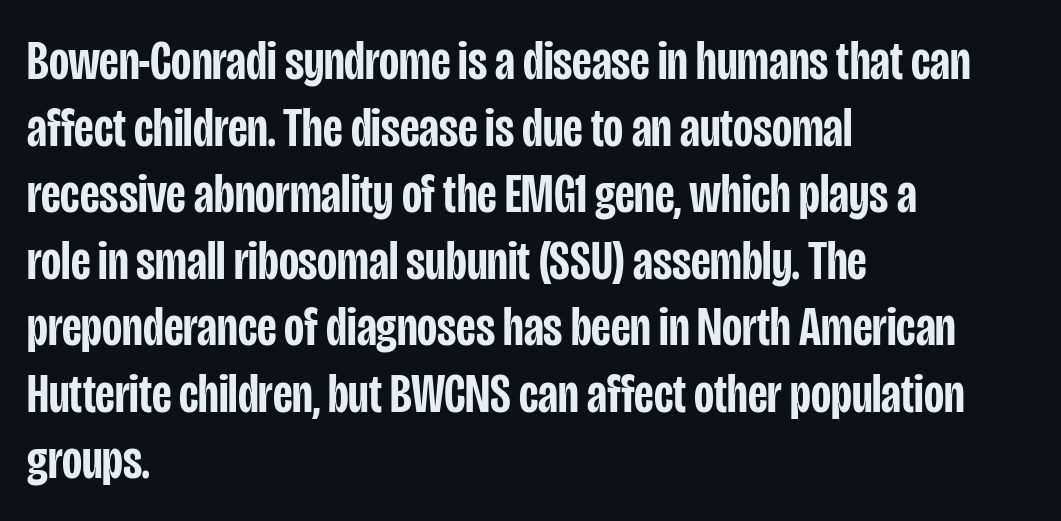
Q: Is the text bold? A: Semi-bold.
Q: Is the text italic (slanted)? A: No, it is upright.
Q: Is the typeface a serif or a sans-serif typeface? A: Sans-serif.
Q: Is the text underlined? A: No.
Q: How is the paragraph aligned? A: Left-aligned.
Q: Is the spacing between letters normal or unusually wide? A: Normal.
Q: Width (condensed, normal, or wide)? A: Condensed.
Q: Stroke contrast? A: Low.
Q: x-height? A: Large.
Q: Monospaced? A: No.
